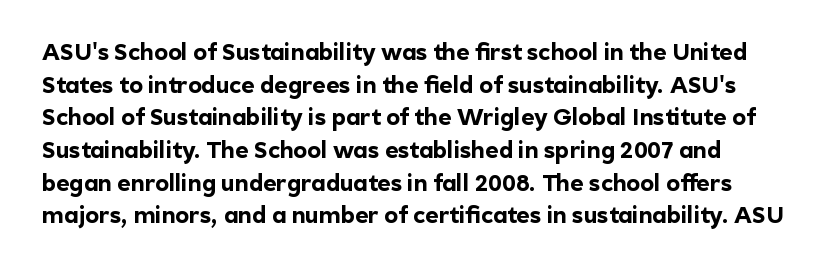
Q: Is the text bold? A: Yes.
Q: Is the text italic (slanted)? A: No, it is upright.
Q: Is the text underlined? A: No.
Q: Is the spacing between letters normal or unusually wide? A: Normal.
Q: Is the spacing between lines tight, normal or loose? A: Normal.
